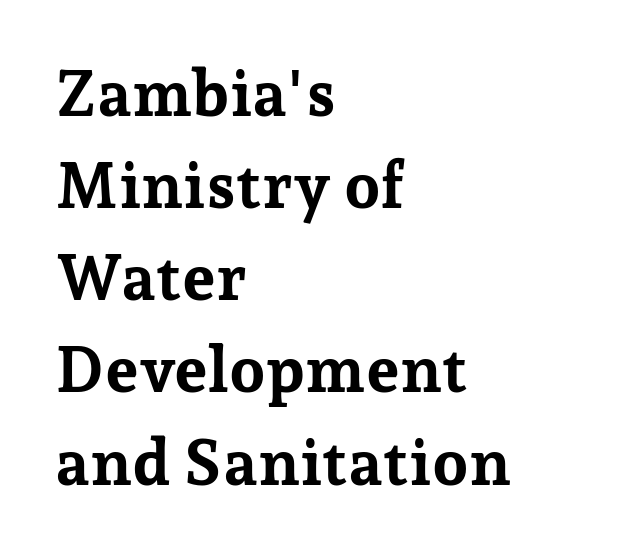
The image shows 64 px bold serif type, upright; set left-aligned, normal line spacing (1.44x), normal letter spacing, not underlined; low stroke contrast and a medium x-height.
